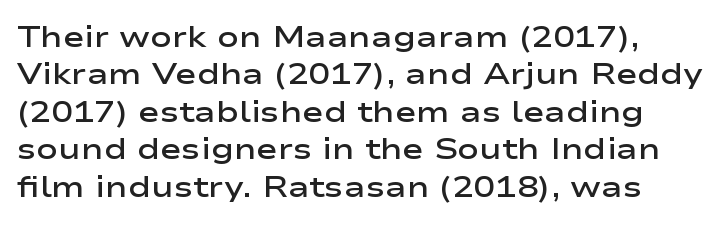
The image shows 29 px semibold, wide sans-serif type, upright; set left-aligned, normal line spacing (1.29x), normal letter spacing, not underlined; low stroke contrast and a medium x-height.
